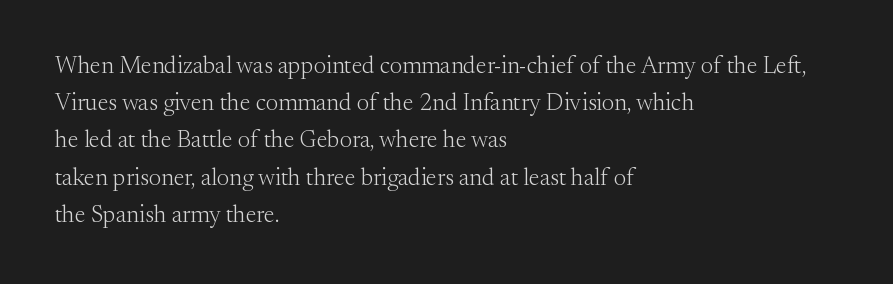
Ordinary non-slanted type is in use. This sample uses plain, unmodified letter spacing. Has an underline been added? It has not. The designer left line spacing at the default. The cut favours lightness, reaching ordinary text weight at its darkest. Layout note: lines flush left.
